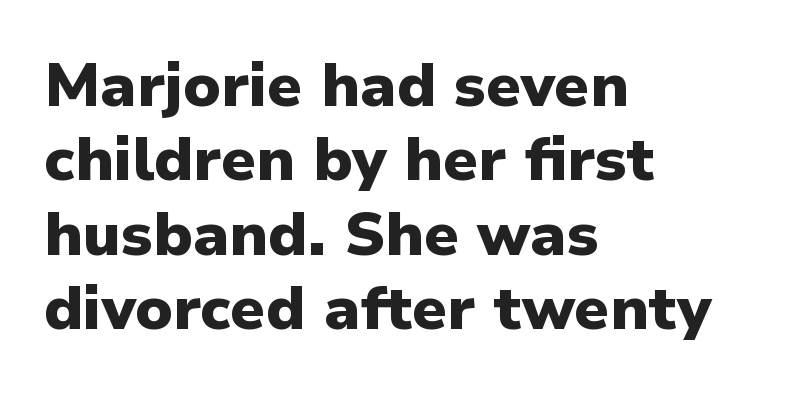
The image shows 61 px heavy sans-serif type, upright; set left-aligned, line spacing 1.22x, normal letter spacing, not underlined; low stroke contrast and a medium x-height.
